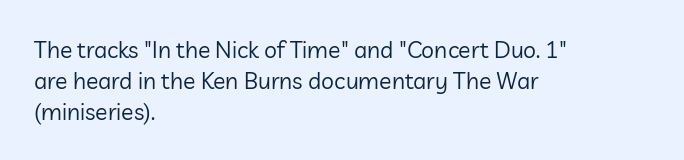
The image shows 23 px text type, upright; set left-aligned, normal line spacing (1.34x), normal letter spacing, not underlined.
